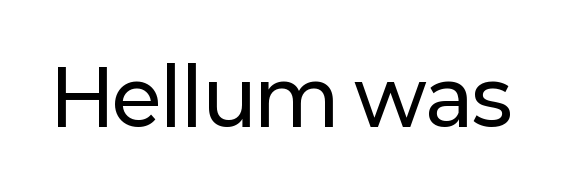
{"serif": "no", "italic": "no", "width": "normal", "stroke_contrast": "low", "x_height": "medium", "monospaced": "no", "underline": "no", "letter_spacing": "normal", "letter_spacing_em": 0.0, "glyph_px": 77}
